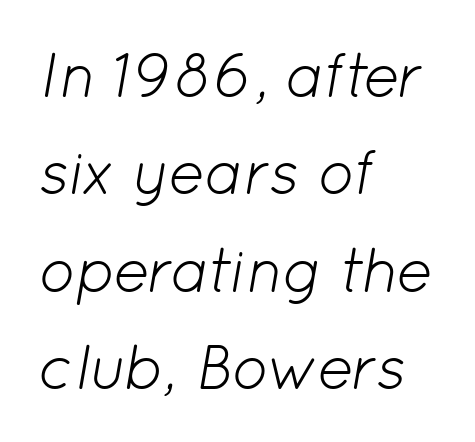
{"italic": "yes", "lean": "right", "slant_degrees": 12, "bold": "no", "weight": "light", "width": "normal", "stroke_contrast": "low", "x_height": "medium", "monospaced": "no", "underline": "no", "align": "left", "line_spacing": "normal", "line_spacing_ratio": 1.57, "letter_spacing": "normal", "letter_spacing_em": 0.0, "glyph_px": 62}
